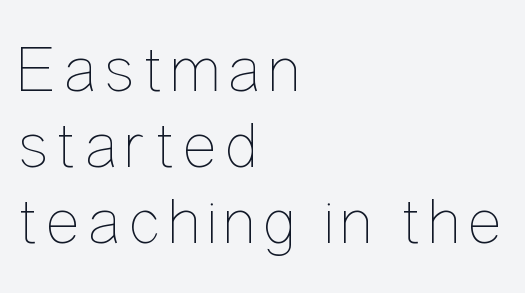
The gap between lines stays unmarked. This reads as an unemphasized weight, regular at the heaviest. Rows of type sit shoulder to shoulder in the vertical direction. You can tell it's not italic because the verticals are truly vertical. Horizontally, the lines are justified to the leading edge only. Character widths vary here, with narrow letters taking less room than wide ones.
